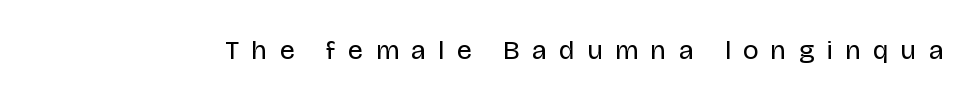
The space beneath each line is pristine and unruled. Designer's note — italics off, roman on. Tracking here is generous; glyphs stand well apart from one another. Letters have the restrained weight of plain body copy at most.
